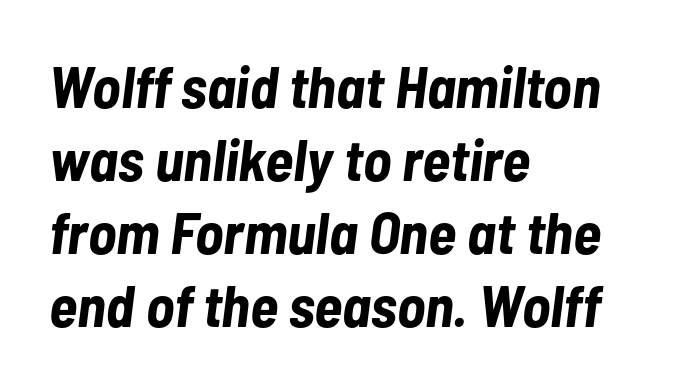
Typeset ragged right — the left edge is the straight one. These lines carry a lot of weight — the face is fully bold. Varying glyph widths throughout — classic text-font behaviour. Nobody drew a line under any word here. The horizontal fit of the characters is conventional and even. This is oblique type, the kind used for emphasis or titles.
